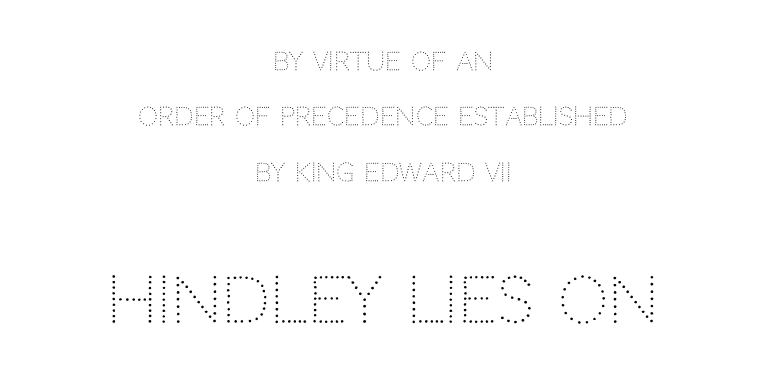
{"serif": "no", "italic": "no", "bold": "no", "weight": "light", "width": "normal", "stroke_contrast": "low", "x_height": "large", "monospaced": "no", "underline": "no", "align": "center", "line_spacing": "loose", "line_spacing_ratio": 2.22, "letter_spacing": "normal", "letter_spacing_em": 0.0, "larger_block": "second", "size_ratio": 2.52, "glyph_px": 63}
